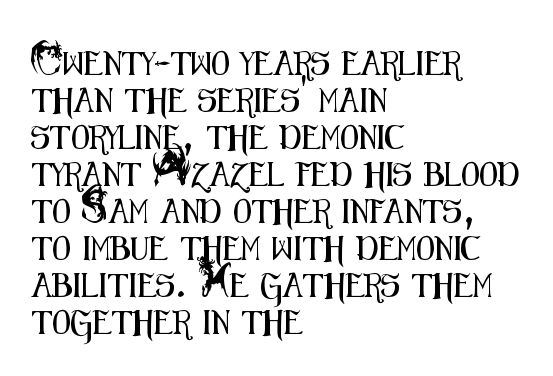
Q: Is the text italic (slanted)? A: No, it is upright.
Q: Is the text underlined? A: No.
Q: How is the paragraph aligned? A: Left-aligned.
Q: Is the spacing between letters normal or unusually wide? A: Normal.
Q: Is the spacing between lines tight, normal or loose? A: Normal.
